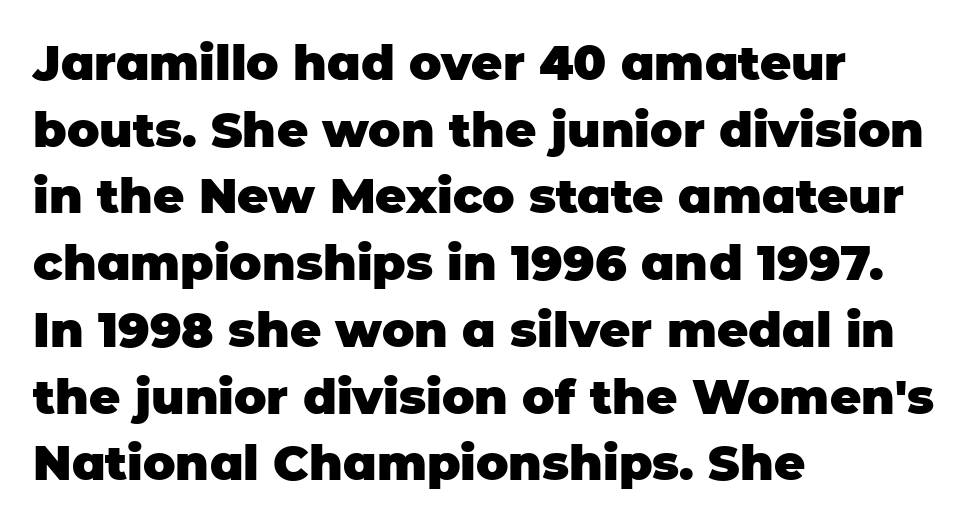
Look at the stroke-to-counter ratio: heavy, a bold. The horizontal fit of the characters is conventional and even. Caption: multi-line text, flush left, ragged right. The passage shown is typeset with a sans-serif family. Line spacing here is normal. You could not count columns in this text — the font is proportionally spaced.
